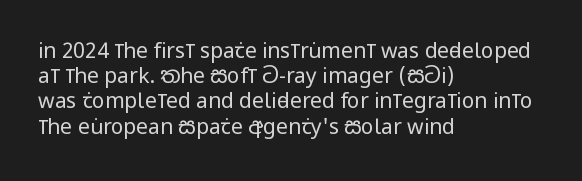
The image shows 21 px text type, upright; set left-aligned, line spacing 1.2x, normal letter spacing, not underlined.
